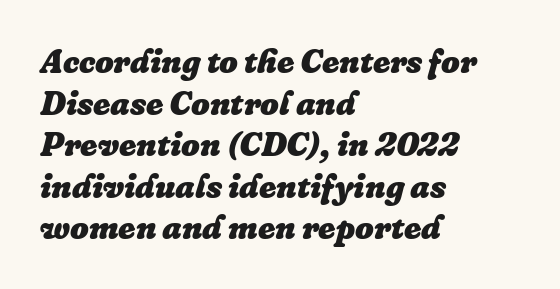
{"italic": "yes", "lean": "right", "slant_degrees": 16, "bold": "yes", "weight": "heavy", "width": "normal", "stroke_contrast": "low", "x_height": "medium", "monospaced": "no", "underline": "no", "align": "left", "line_spacing": "normal", "line_spacing_ratio": 1.26, "letter_spacing": "normal", "letter_spacing_em": 0.0, "glyph_px": 33}
